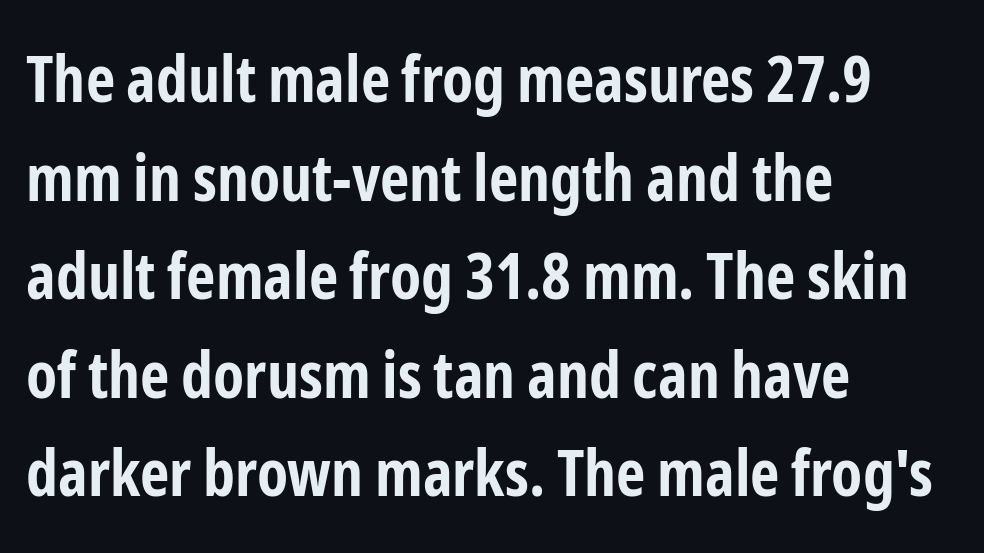
Q: Is the text bold? A: Yes.
Q: Is the text italic (slanted)? A: No, it is upright.
Q: Is the typeface a serif or a sans-serif typeface? A: Sans-serif.
Q: Is the text underlined? A: No.
Q: How is the paragraph aligned? A: Left-aligned.
Q: Is the spacing between letters normal or unusually wide? A: Normal.
Q: Is the spacing between lines tight, normal or loose? A: Normal.
Q: Width (condensed, normal, or wide)? A: Condensed.
Q: Stroke contrast? A: Low.
Q: x-height? A: Medium.
Q: Monospaced? A: No.
